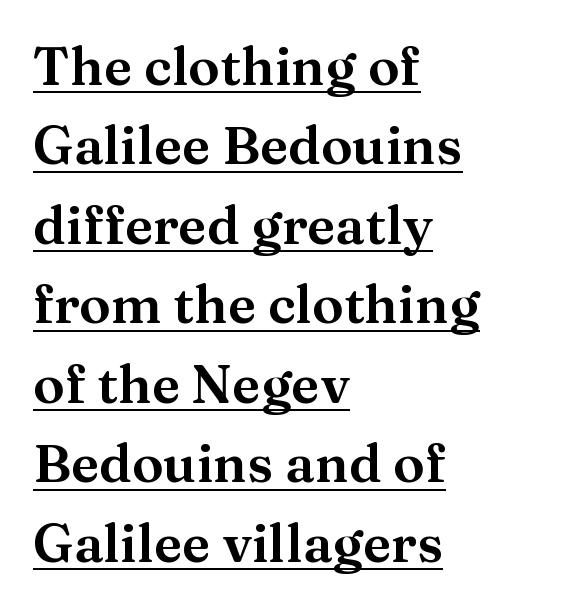
Q: Is the text italic (slanted)? A: No, it is upright.
Q: Is the typeface a serif or a sans-serif typeface? A: Serif.
Q: Is the text underlined? A: Yes.
Q: How is the paragraph aligned? A: Left-aligned.
Q: Is the spacing between letters normal or unusually wide? A: Normal.
Q: Is the spacing between lines tight, normal or loose? A: Normal.
Q: Width (condensed, normal, or wide)? A: Normal.
Q: Stroke contrast? A: Medium.
Q: x-height? A: Medium.
Q: Monospaced? A: No.
